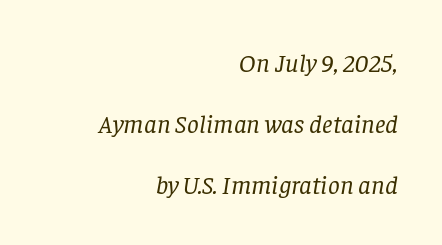
Q: Is the text bold? A: No.
Q: Is the text italic (slanted)? A: Yes, it leans right by about 8 degrees.
Q: Is the text underlined? A: No.
Q: How is the paragraph aligned? A: Right-aligned.
Q: Is the spacing between letters normal or unusually wide? A: Normal.
Q: Is the spacing between lines tight, normal or loose? A: Loose.
